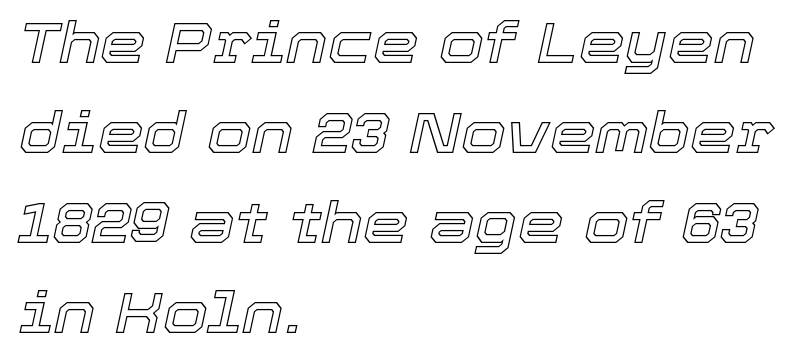
{"italic": "yes", "lean": "right", "slant_degrees": 12, "width": "normal", "x_height": "medium", "monospaced": "no", "underline": "no", "align": "left", "line_spacing": "normal", "line_spacing_ratio": 1.55, "letter_spacing": "normal", "letter_spacing_em": 0.0, "glyph_px": 58}
